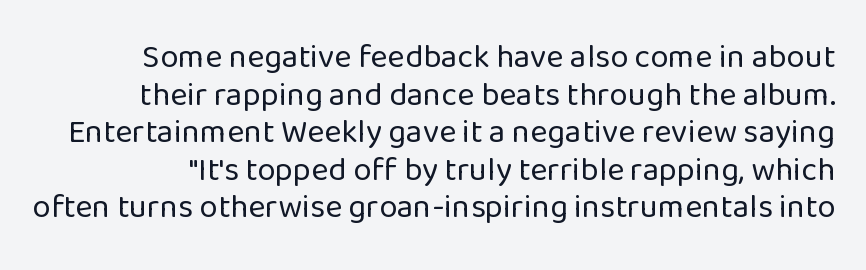
The image shows 33 px regular-weight sans-serif type, upright; set tight line spacing (1.14x), normal letter spacing, not underlined; low stroke contrast and a medium x-height.
